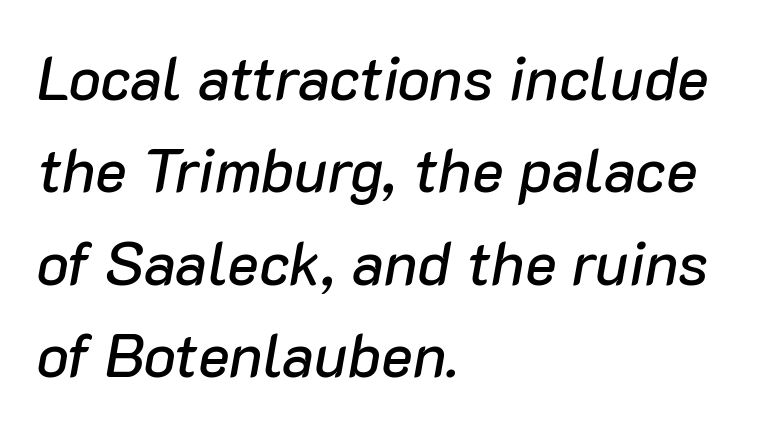
{"italic": "yes", "lean": "right", "slant_degrees": 10, "width": "normal", "stroke_contrast": "low", "x_height": "medium", "monospaced": "no", "underline": "no", "align": "left", "line_spacing": "normal", "line_spacing_ratio": 1.54, "letter_spacing": "normal", "letter_spacing_em": 0.0, "glyph_px": 60}
